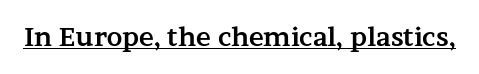
The face used here appears with an underline applied. Nope, not italic — everything's standing straight. This is heavy type, rendered in bold. Nobody touched the tracking dial on this one.
